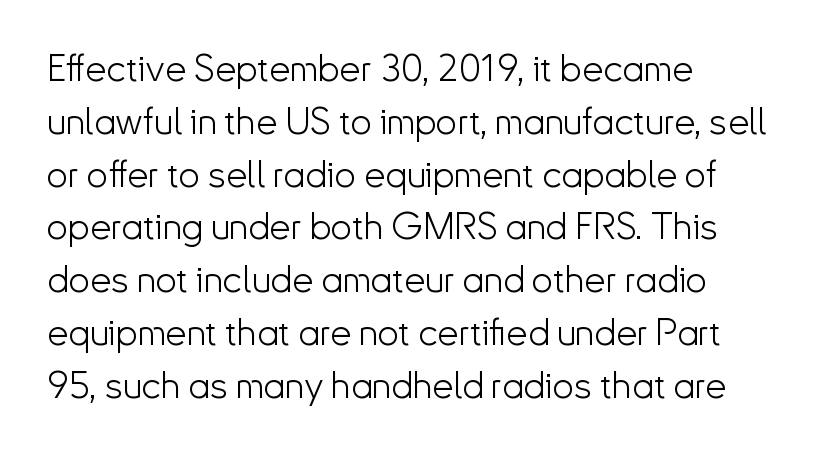
{"serif": "no", "italic": "no", "bold": "no", "weight": "light", "width": "normal", "stroke_contrast": "low", "x_height": "small", "monospaced": "no", "underline": "no", "align": "left", "line_spacing": "normal", "line_spacing_ratio": 1.39, "letter_spacing": "normal", "letter_spacing_em": 0.0, "glyph_px": 38}
